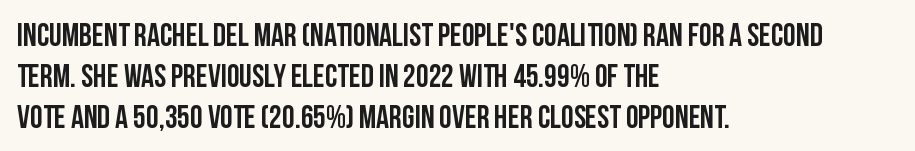
The image shows 32 px condensed sans-serif type, upright; set left-aligned, normal line spacing (1.28x), normal letter spacing, not underlined; low stroke contrast and a large x-height.
